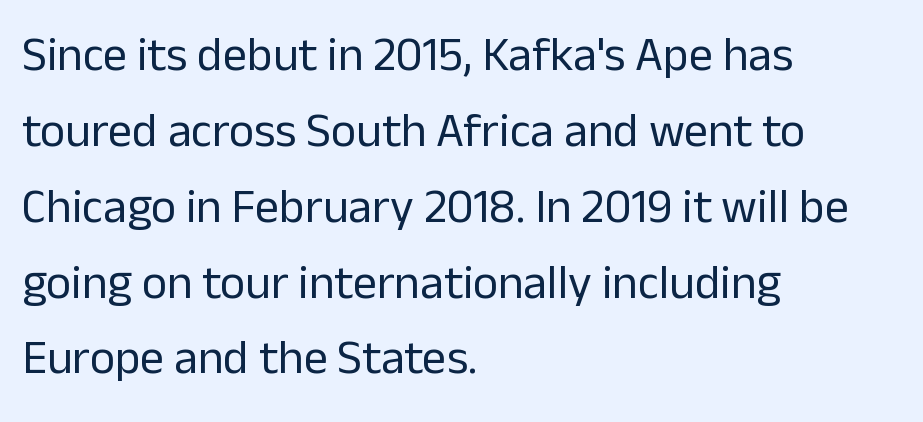
The image shows 48 px regular-weight sans-serif type, upright; set left-aligned, normal line spacing (1.58x), normal letter spacing, not underlined; low stroke contrast and a medium x-height.
